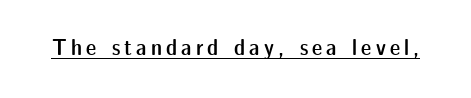
Each glyph is drawn with semibold strokes, heavier than normal yet not fully bold. The font's upright variant was chosen for this text. A typographer would call this underscored text.
